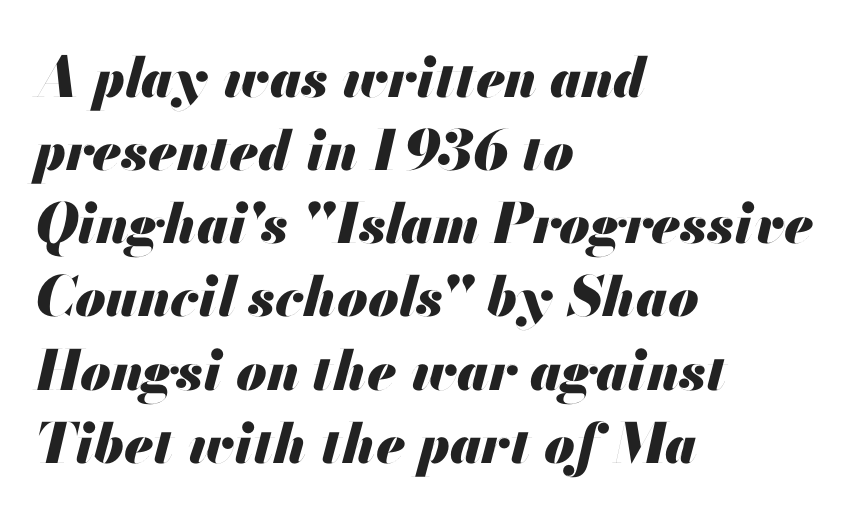
The image shows 55 px heavy type, italic (leaning right); set left-aligned, normal line spacing (1.33x), normal letter spacing, not underlined; medium stroke contrast and a small x-height.
